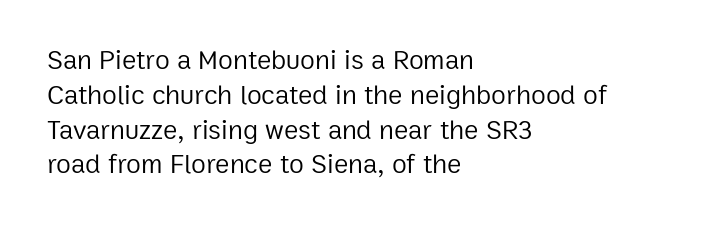
{"italic": "no", "bold": "no", "underline": "no", "align": "left", "line_spacing": "normal", "line_spacing_ratio": 1.29, "letter_spacing": "normal", "letter_spacing_em": 0.0, "glyph_px": 27}
